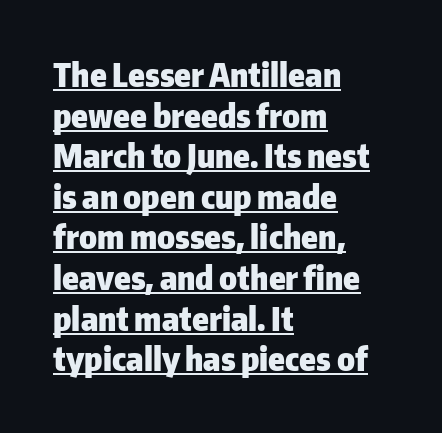
Q: Is the text bold? A: Yes.
Q: Is the text italic (slanted)? A: No, it is upright.
Q: Is the typeface a serif or a sans-serif typeface? A: Sans-serif.
Q: Is the text underlined? A: Yes.
Q: How is the paragraph aligned? A: Left-aligned.
Q: Is the spacing between letters normal or unusually wide? A: Normal.
Q: Width (condensed, normal, or wide)? A: Normal.
Q: Stroke contrast? A: Low.
Q: x-height? A: Medium.
Q: Monospaced? A: No.
